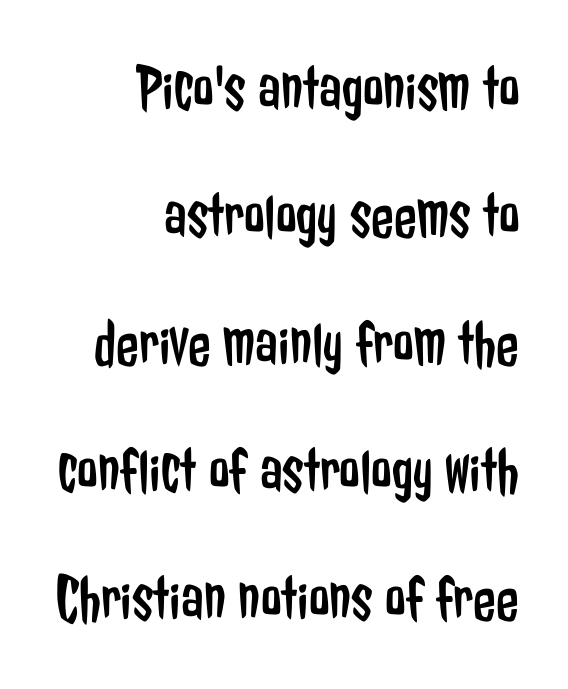
The image shows 66 px regular-weight, condensed sans-serif type, upright; set right-aligned, loose line spacing (1.93x), normal letter spacing, not underlined; low stroke contrast and a medium x-height.
